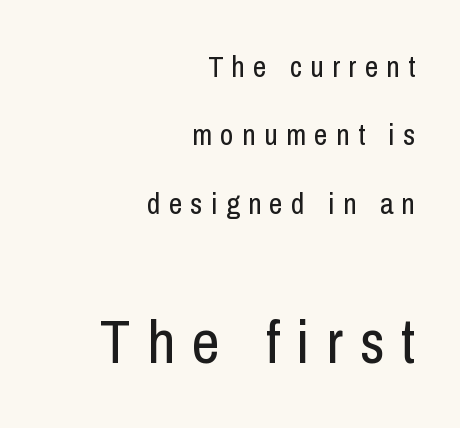
{"serif": "no", "italic": "no", "bold": "no", "weight": "regular", "width": "condensed", "stroke_contrast": "low", "x_height": "medium", "monospaced": "no", "underline": "no", "align": "right", "line_spacing": "loose", "line_spacing_ratio": 2.28, "letter_spacing": "wide", "letter_spacing_em": 0.27, "larger_block": "second", "size_ratio": 2.03, "glyph_px": 61}
